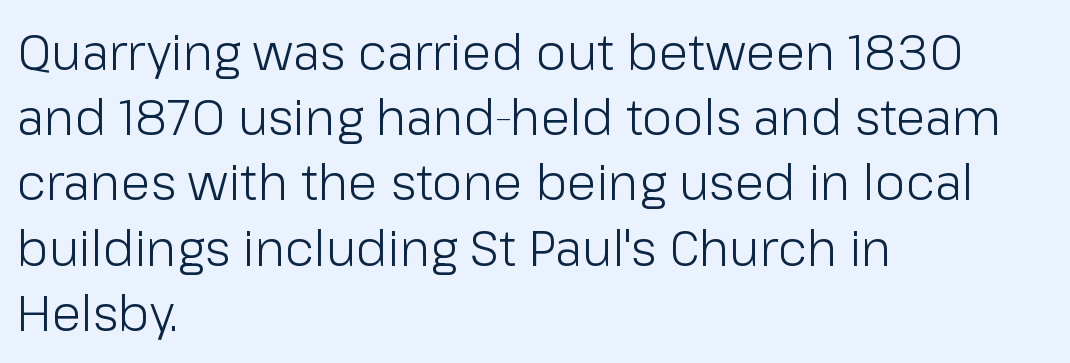
The image shows 49 px light sans-serif type, upright; set left-aligned, normal line spacing (1.33x), normal letter spacing, not underlined; low stroke contrast and a medium x-height.
